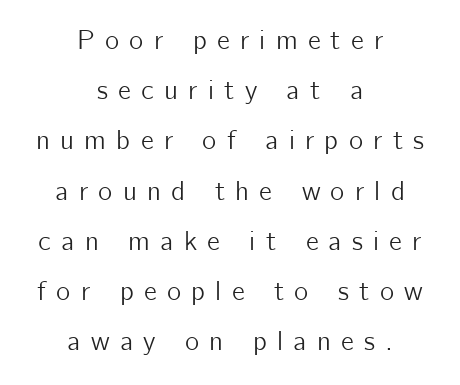
{"italic": "no", "underline": "no", "align": "center", "line_spacing_ratio": 1.86, "letter_spacing": "wide", "letter_spacing_em": 0.38, "glyph_px": 27}
